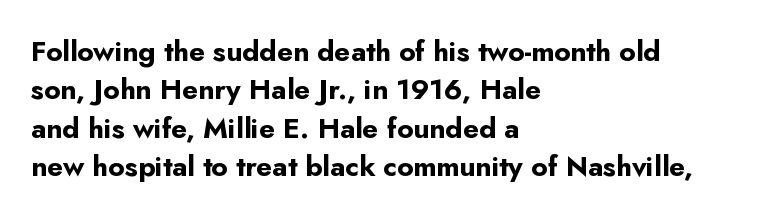
{"serif": "no", "italic": "no", "bold": "yes", "weight": "bold", "width": "normal", "stroke_contrast": "low", "x_height": "small", "monospaced": "no", "underline": "no", "align": "left", "line_spacing": "normal", "line_spacing_ratio": 1.37, "letter_spacing": "normal", "letter_spacing_em": 0.0, "glyph_px": 28}
